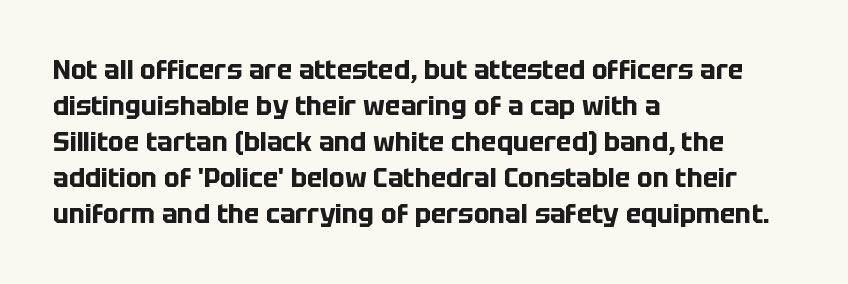
Weight: bold. Inter-character spacing is left at the font's built-in metrics. Check the space under the baseline: it is left empty. These lines sit exactly where default settings would place them. Compared with a centered layout, this one pins lines to the left instead.
